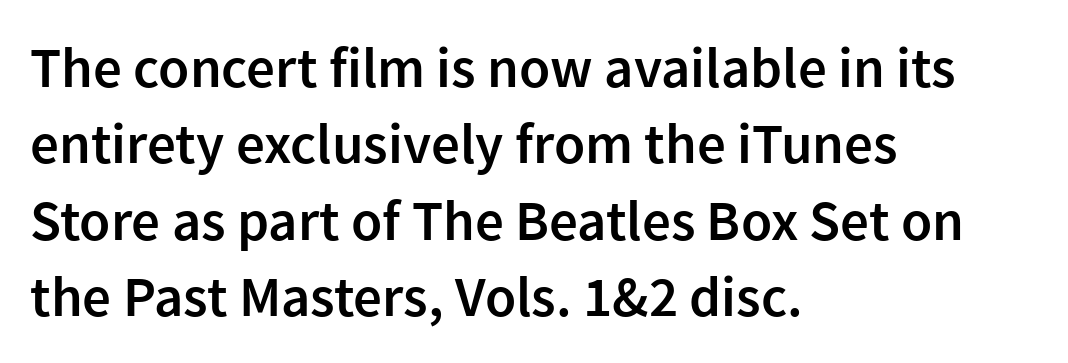
{"serif": "no", "italic": "no", "bold": "semi", "weight": "semibold", "width": "normal", "stroke_contrast": "low", "x_height": "medium", "monospaced": "no", "underline": "no", "align": "left", "line_spacing": "normal", "line_spacing_ratio": 1.34, "letter_spacing": "normal", "letter_spacing_em": 0.0, "glyph_px": 57}
